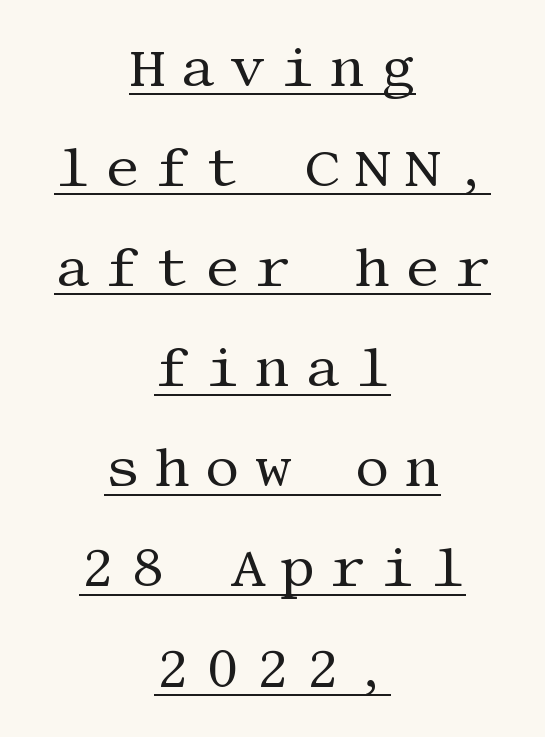
The image shows 55 px regular-weight serif type, upright; set centered, line spacing 1.82x, unusually wide letter spacing (+0.27 em), underlined; medium stroke contrast and a large x-height.
